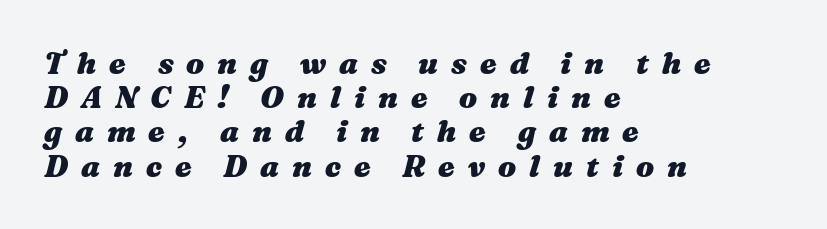
Descenders hang freely into open space. Notice how the stems are inclined rather than vertical — that's the hallmark of italics. Letter spacing: wide. Compared with an ordinary text face, these strokes are far heavier — a full bold. You could not count columns in this text — the font is proportionally spaced. Baseline-to-baseline distance is barely more than the letter height.
